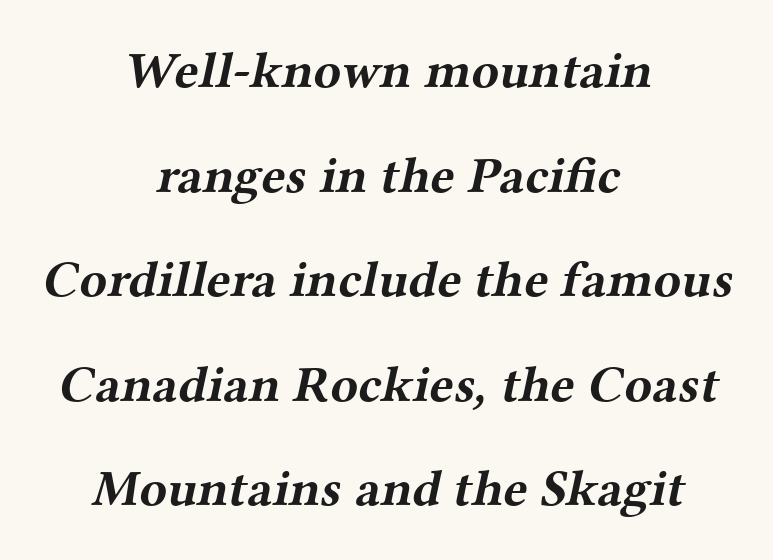
Check the space under the baseline: it is left empty. Here the glyphs are tracked normally, forming tight word shapes. Weight check: bold — yes, fully. Rows of type keep a wide berth in the vertical direction.
